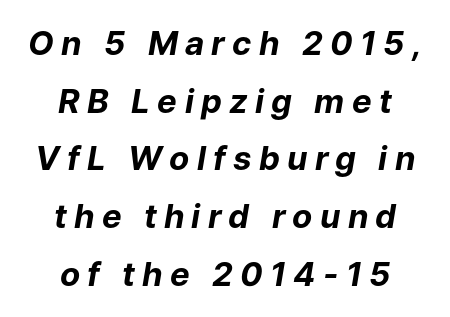
Q: Is the text bold? A: Yes.
Q: Is the text italic (slanted)? A: Yes, it leans right by about 9 degrees.
Q: Is the text underlined? A: No.
Q: How is the paragraph aligned? A: Centered.
Q: Is the spacing between letters normal or unusually wide? A: Unusually wide.
Q: Width (condensed, normal, or wide)? A: Normal.
Q: Stroke contrast? A: Low.
Q: x-height? A: Medium.
Q: Monospaced? A: No.
